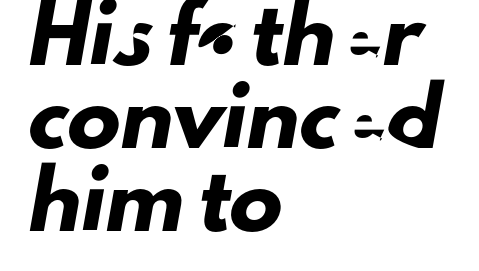
{"serif": "no", "width": "normal", "stroke_contrast": "low", "x_height": "small", "monospaced": "no", "underline": "no", "align": "left", "line_spacing": "normal", "line_spacing_ratio": 1.57, "letter_spacing": "normal", "letter_spacing_em": 0.0, "glyph_px": 53}
